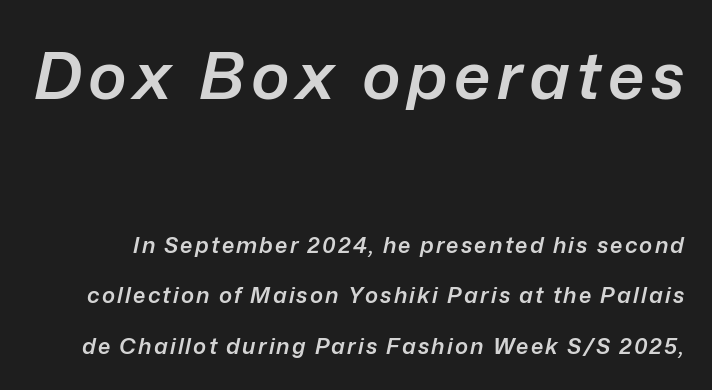
{"italic": "yes", "lean": "right", "slant_degrees": 12, "bold": "semi", "weight": "semibold", "width": "normal", "stroke_contrast": "low", "x_height": "medium", "monospaced": "no", "underline": "no", "line_spacing": "loose", "line_spacing_ratio": 2.29, "larger_block": "first", "size_ratio": 2.95, "glyph_px": 65}
